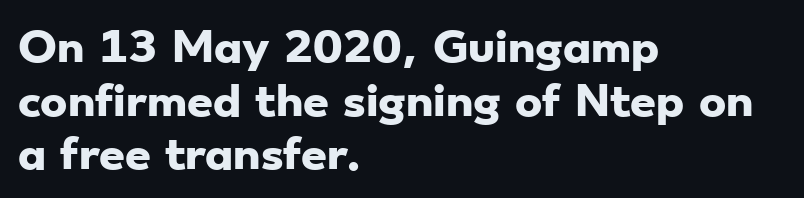
Caption: standard tracking, unaltered. Unlike a traditional serif, this face leaves its strokes unadorned. A full-strength bold gives these letters their thick strokes. The passage shown is typed in a proportional face where columns would drift. Interline gaps are of average width in this sample. Quick note: underline off.
